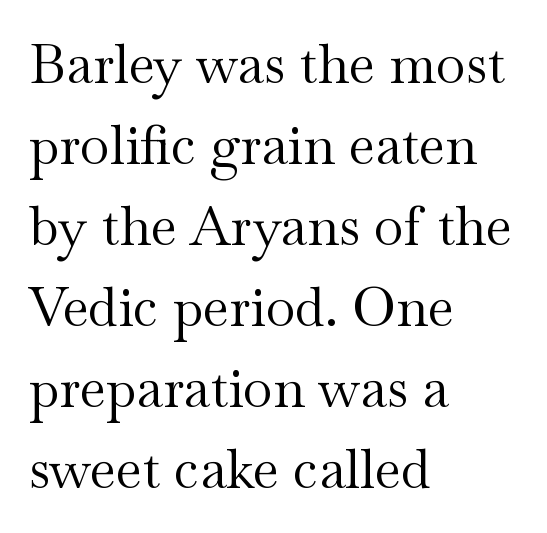
The image shows 54 px regular-weight, wide serif type, upright; set left-aligned, normal line spacing (1.5x), normal letter spacing, not underlined; medium stroke contrast and a small x-height.
